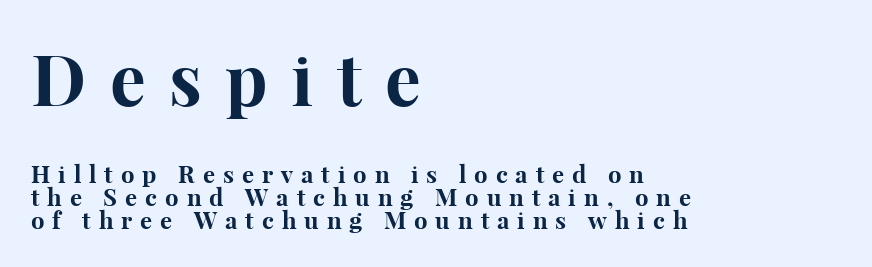
{"serif": "yes", "italic": "no", "bold": "yes", "weight": "bold", "width": "normal", "stroke_contrast": "high", "x_height": "medium", "monospaced": "no", "underline": "no", "align": "left", "line_spacing": "tight", "line_spacing_ratio": 0.97, "letter_spacing": "wide", "letter_spacing_em": 0.33, "larger_block": "first", "size_ratio": 2.96, "glyph_px": 71}
